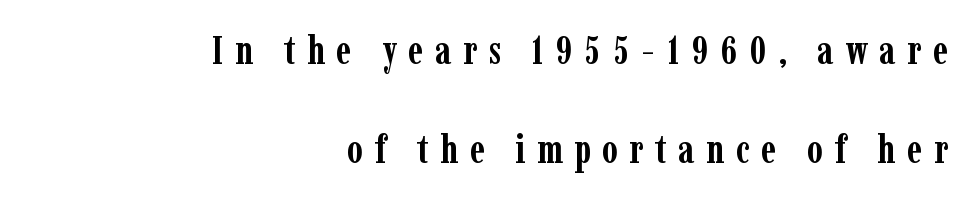
{"serif": "yes", "italic": "no", "bold": "yes", "weight": "semibold", "width": "condensed", "stroke_contrast": "low", "x_height": "medium", "monospaced": "no", "underline": "no", "align": "right", "line_spacing": "loose", "line_spacing_ratio": 2.48, "letter_spacing": "wide", "letter_spacing_em": 0.29, "glyph_px": 40}
